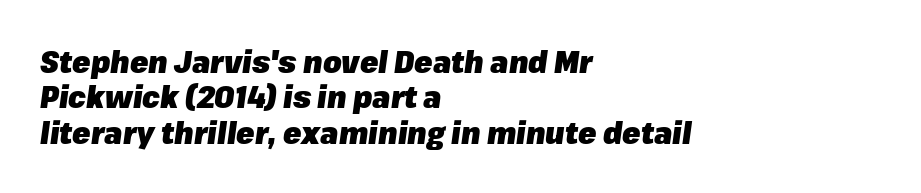
Q: Is the text bold? A: Yes.
Q: Is the text italic (slanted)? A: Yes, it leans right by about 8 degrees.
Q: Is the text underlined? A: No.
Q: How is the paragraph aligned? A: Left-aligned.
Q: Is the spacing between letters normal or unusually wide? A: Normal.
Q: Width (condensed, normal, or wide)? A: Normal.
Q: Stroke contrast? A: Low.
Q: x-height? A: Medium.
Q: Monospaced? A: No.
